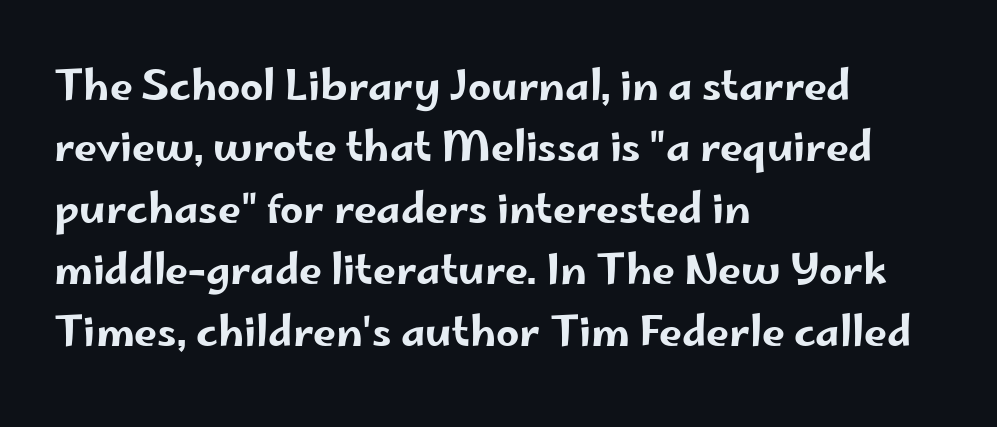
Q: Is the text italic (slanted)? A: No, it is upright.
Q: Is the typeface a serif or a sans-serif typeface? A: Sans-serif.
Q: Is the text underlined? A: No.
Q: How is the paragraph aligned? A: Left-aligned.
Q: Is the spacing between letters normal or unusually wide? A: Normal.
Q: Is the spacing between lines tight, normal or loose? A: Normal.
Q: Width (condensed, normal, or wide)? A: Wide.
Q: Stroke contrast? A: Low.
Q: x-height? A: Small.
Q: Monospaced? A: No.
